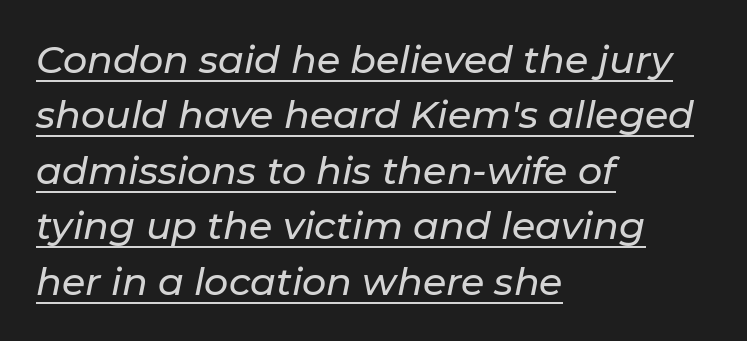
Q: Is the text italic (slanted)? A: Yes, it leans right by about 11 degrees.
Q: Is the text underlined? A: Yes.
Q: How is the paragraph aligned? A: Left-aligned.
Q: Is the spacing between letters normal or unusually wide? A: Normal.
Q: Is the spacing between lines tight, normal or loose? A: Normal.
Q: Width (condensed, normal, or wide)? A: Normal.
Q: Stroke contrast? A: Low.
Q: x-height? A: Medium.
Q: Monospaced? A: No.
